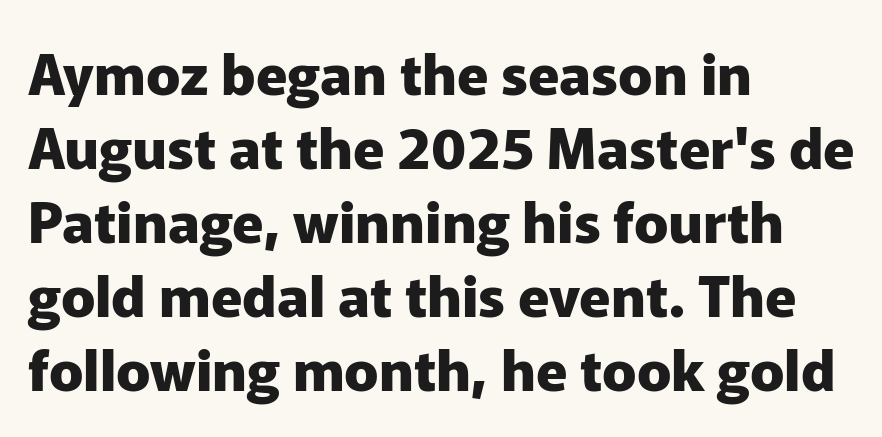
Q: Is the text bold? A: Yes.
Q: Is the text italic (slanted)? A: No, it is upright.
Q: Is the typeface a serif or a sans-serif typeface? A: Sans-serif.
Q: Is the text underlined? A: No.
Q: How is the paragraph aligned? A: Left-aligned.
Q: Is the spacing between letters normal or unusually wide? A: Normal.
Q: Is the spacing between lines tight, normal or loose? A: Normal.
Q: Width (condensed, normal, or wide)? A: Normal.
Q: Stroke contrast? A: Low.
Q: x-height? A: Medium.
Q: Monospaced? A: No.
